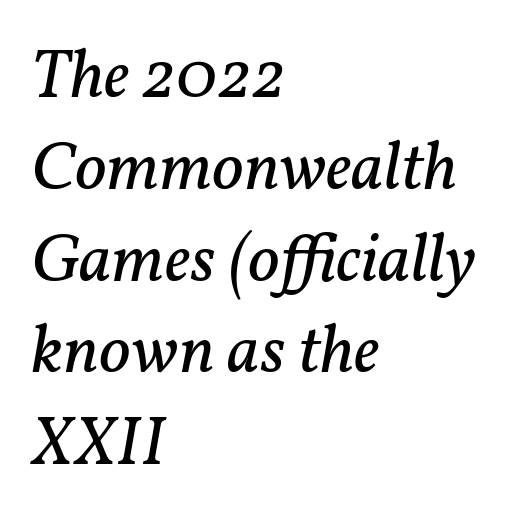
{"serif": "yes", "italic": "yes", "lean": "right", "slant_degrees": 11, "bold": "no", "weight": "regular", "width": "normal", "stroke_contrast": "low", "x_height": "medium", "monospaced": "no", "underline": "no", "align": "left", "line_spacing": "normal", "line_spacing_ratio": 1.33, "letter_spacing": "normal", "letter_spacing_em": 0.0, "glyph_px": 69}
